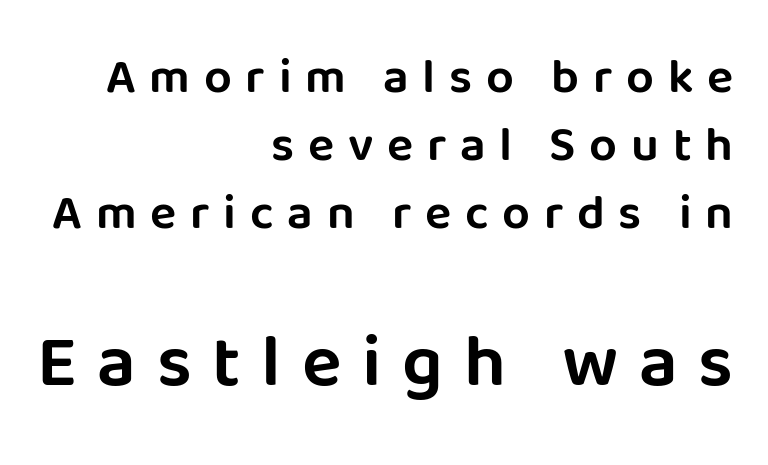
Q: Is the text italic (slanted)? A: No, it is upright.
Q: Is the typeface a serif or a sans-serif typeface? A: Sans-serif.
Q: Is the text underlined? A: No.
Q: How is the paragraph aligned? A: Right-aligned.
Q: Is the spacing between letters normal or unusually wide? A: Unusually wide.
Q: Is the spacing between lines tight, normal or loose? A: Normal.
Q: Which block of text is set in a larger size, the first (top) or the second (bottom)? A: The second (bottom) one.
Q: Width (condensed, normal, or wide)? A: Normal.
Q: Stroke contrast? A: Low.
Q: x-height? A: Large.
Q: Monospaced? A: No.
